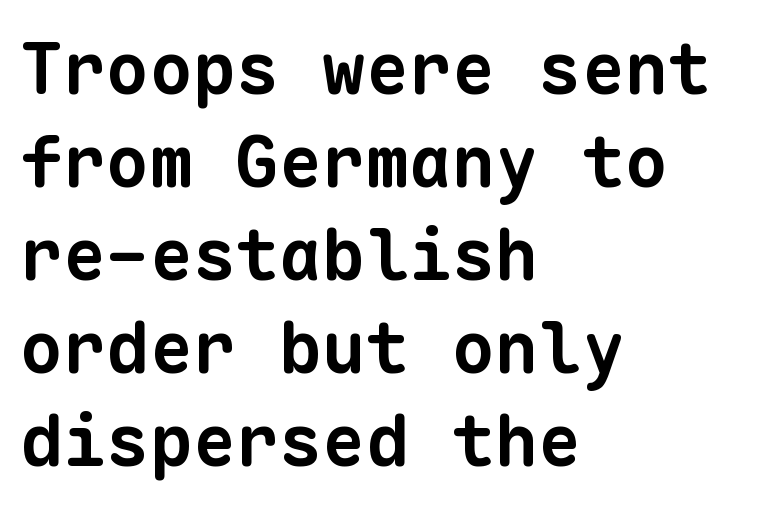
Q: Is the text bold? A: Yes.
Q: Is the typeface a serif or a sans-serif typeface? A: Sans-serif.
Q: Is the text underlined? A: No.
Q: How is the paragraph aligned? A: Left-aligned.
Q: Is the spacing between letters normal or unusually wide? A: Normal.
Q: Is the spacing between lines tight, normal or loose? A: Normal.
Q: Width (condensed, normal, or wide)? A: Normal.
Q: Stroke contrast? A: Low.
Q: x-height? A: Medium.
Q: Monospaced? A: Yes.
